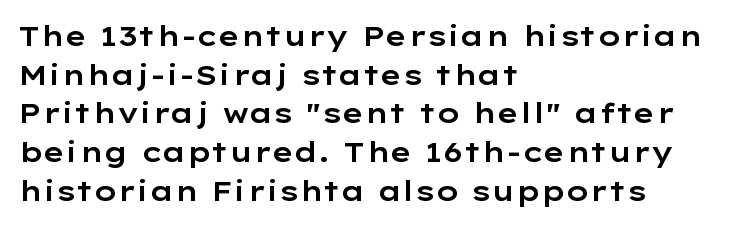
{"serif": "no", "italic": "no", "width": "wide", "stroke_contrast": "low", "x_height": "medium", "monospaced": "no", "underline": "no", "align": "left", "line_spacing": "normal", "line_spacing_ratio": 1.38, "letter_spacing": "normal", "letter_spacing_em": 0.0, "glyph_px": 28}
